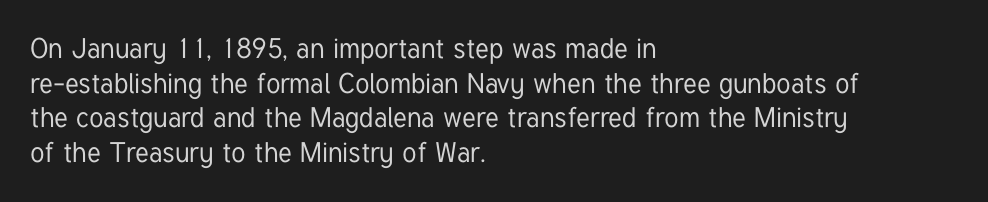
The image shows 28 px condensed sans-serif type, upright; set left-aligned, line spacing 1.24x, normal letter spacing, not underlined; low stroke contrast and a medium x-height.
